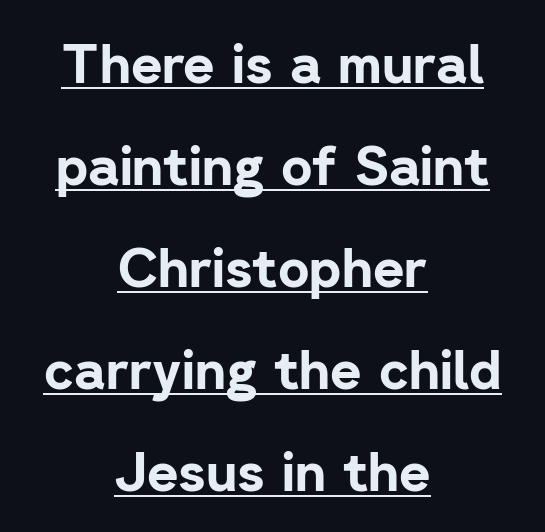
{"serif": "no", "italic": "no", "bold": "yes", "weight": "bold", "width": "normal", "stroke_contrast": "low", "x_height": "medium", "monospaced": "no", "underline": "yes", "align": "center", "line_spacing_ratio": 1.89, "letter_spacing": "normal", "letter_spacing_em": 0.0, "glyph_px": 54}
